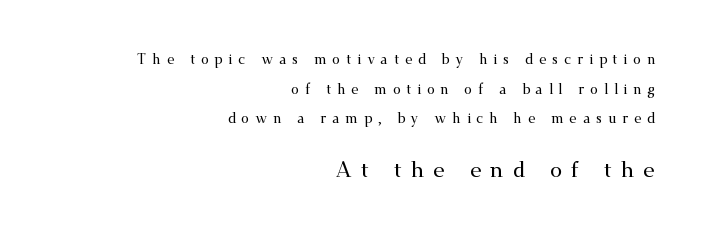
Underline: absent. The vertical gap from one line to the next is large. These lines stack with their right ends in a neat column. The line texture is sparse and dotted thanks to wide tracking. Compare the two chunks: the lower has the greater cap height. Every character sits straight up, as roman type does.
